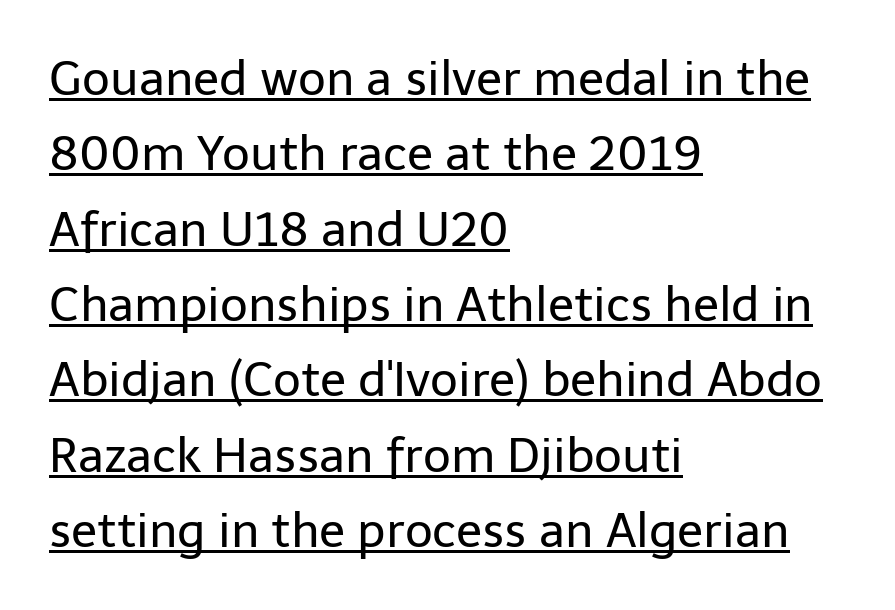
The image shows 48 px regular-weight sans-serif type, upright; set left-aligned, normal line spacing (1.57x), normal letter spacing, underlined; low stroke contrast and a medium x-height.
